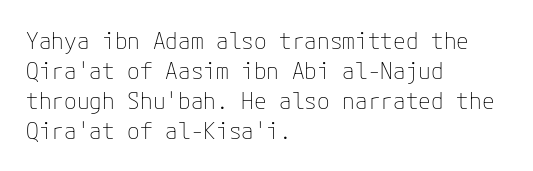
The image shows 23 px text type, upright; set left-aligned, normal line spacing (1.3x), normal letter spacing, not underlined.
